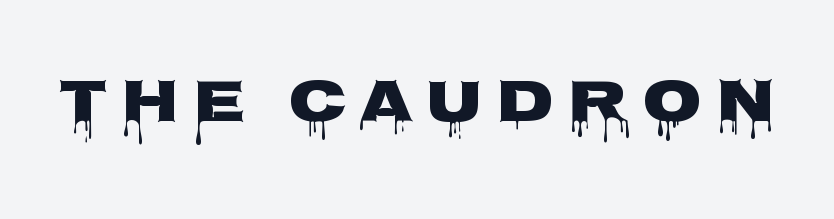
The type sits square on the baseline with zero lean. Short note: letters widely spaced. Is this a fixed-width face? No — the glyphs have proportional, varying widths. Caption: bold face, heavy strokes. Bare-footed words on every line. I'd call this a sans setting — the letters go barefoot.
